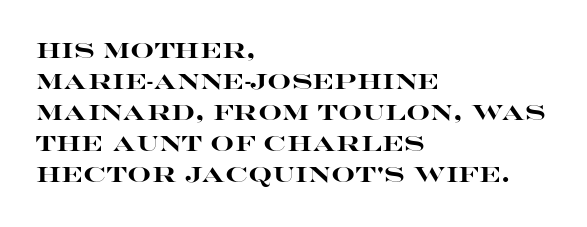
The image shows 21 px bold type, upright; set left-aligned, normal line spacing (1.48x), normal letter spacing, not underlined.
